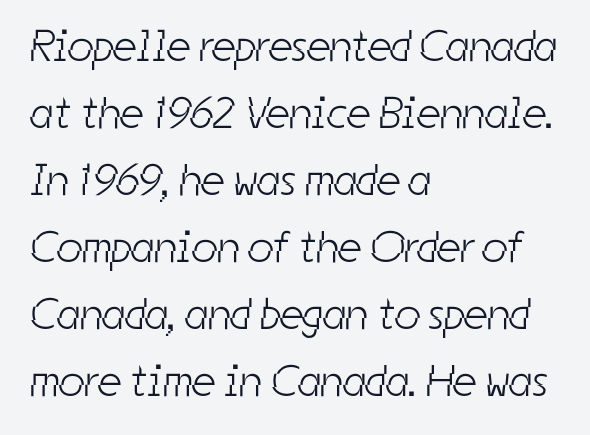
Q: Is the text bold? A: No.
Q: Is the typeface a serif or a sans-serif typeface? A: Sans-serif.
Q: Is the text underlined? A: No.
Q: How is the paragraph aligned? A: Left-aligned.
Q: Is the spacing between letters normal or unusually wide? A: Normal.
Q: Is the spacing between lines tight, normal or loose? A: Normal.
Q: Width (condensed, normal, or wide)? A: Condensed.
Q: Stroke contrast? A: Low.
Q: x-height? A: Medium.
Q: Monospaced? A: No.
